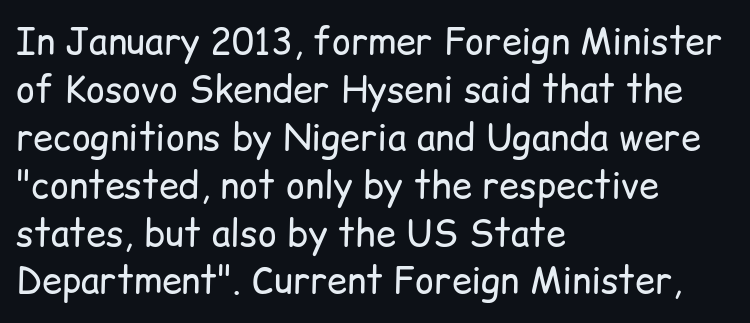
Q: Is the text bold? A: No.
Q: Is the text italic (slanted)? A: No, it is upright.
Q: Is the typeface a serif or a sans-serif typeface? A: Sans-serif.
Q: Is the text underlined? A: No.
Q: How is the paragraph aligned? A: Left-aligned.
Q: Is the spacing between letters normal or unusually wide? A: Normal.
Q: Is the spacing between lines tight, normal or loose? A: Normal.
Q: Width (condensed, normal, or wide)? A: Normal.
Q: Stroke contrast? A: Low.
Q: x-height? A: Medium.
Q: Monospaced? A: No.
